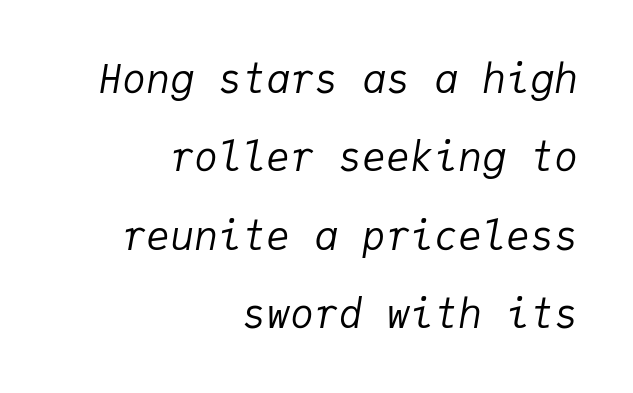
The image shows 40 px regular-weight type, italic (leaning right), monospaced; set right-aligned, loose line spacing (1.96x), normal letter spacing, not underlined; low stroke contrast and a medium x-height.
